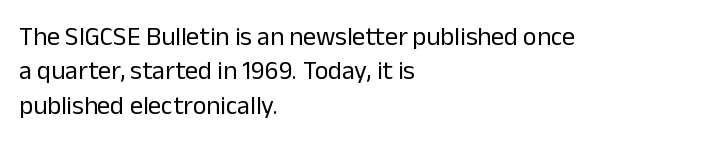
{"italic": "no", "bold": "no", "underline": "no", "align": "left", "line_spacing": "normal", "line_spacing_ratio": 1.32, "letter_spacing": "normal", "letter_spacing_em": 0.0, "glyph_px": 26}
